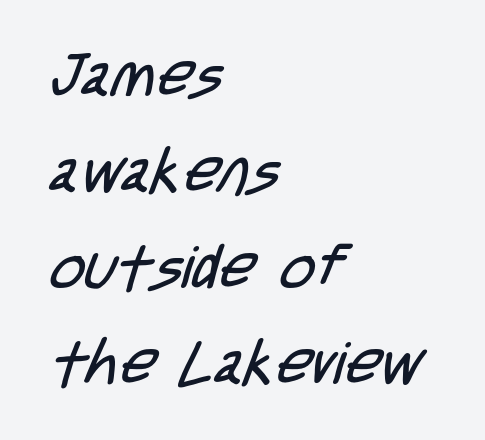
The image shows 60 px regular-weight, condensed sans-serif type; set left-aligned, normal line spacing (1.6x), normal letter spacing, not underlined; low stroke contrast and a large x-height.
